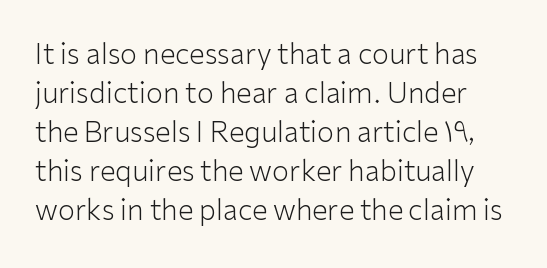
Q: Is the text bold? A: No.
Q: Is the text italic (slanted)? A: No, it is upright.
Q: Is the typeface a serif or a sans-serif typeface? A: Sans-serif.
Q: Is the text underlined? A: No.
Q: Is the spacing between letters normal or unusually wide? A: Normal.
Q: Is the spacing between lines tight, normal or loose? A: Normal.
Q: Width (condensed, normal, or wide)? A: Normal.
Q: Stroke contrast? A: Low.
Q: x-height? A: Medium.
Q: Monospaced? A: No.
